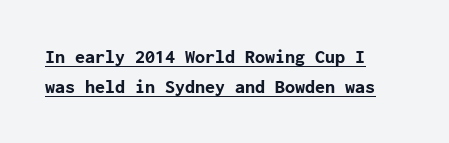
{"italic": "no", "bold": "yes", "underline": "yes", "align": "left", "line_spacing": "normal", "line_spacing_ratio": 1.51, "letter_spacing": "normal", "letter_spacing_em": 0.0, "glyph_px": 20}
